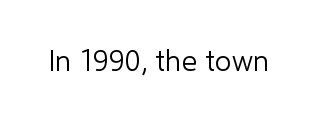
The image shows 30 px light sans-serif type, upright; set normal letter spacing, not underlined; low stroke contrast and a medium x-height.
